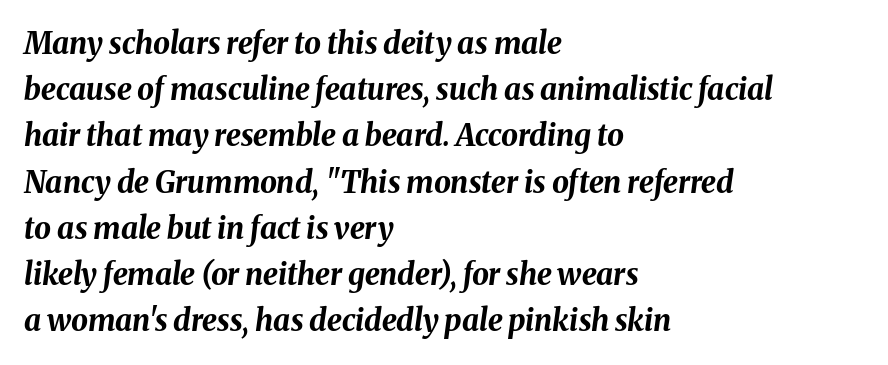
The image shows 30 px bold type, italic (leaning right); set left-aligned, normal line spacing (1.54x), normal letter spacing, not underlined; medium stroke contrast and a medium x-height.
